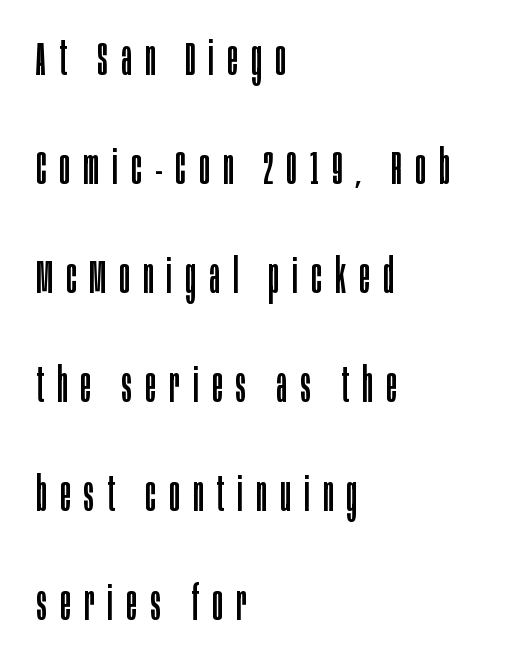
The image shows 48 px regular-weight, condensed sans-serif type, upright; set left-aligned, loose line spacing (2.27x), unusually wide letter spacing (+0.28 em), not underlined; low stroke contrast and a large x-height.
